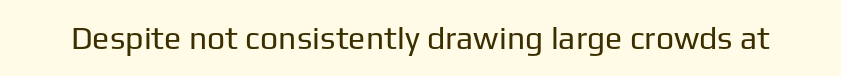
{"serif": "no", "italic": "no", "bold": "no", "weight": "regular", "width": "normal", "stroke_contrast": "low", "x_height": "medium", "monospaced": "no", "underline": "no", "letter_spacing": "normal", "letter_spacing_em": 0.0, "glyph_px": 32}
